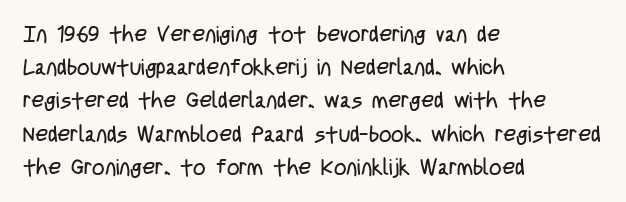
Tall strokes in this sample are plumb rather than angled. Weight: regular or lighter. Tracking value appears to be zero — textbook default spacing. The passage shown stacks its lines at a standard gap. The lines in this sample share a left origin and differ only in where they stop. Anything drawn beneath the words? Only blank space.
